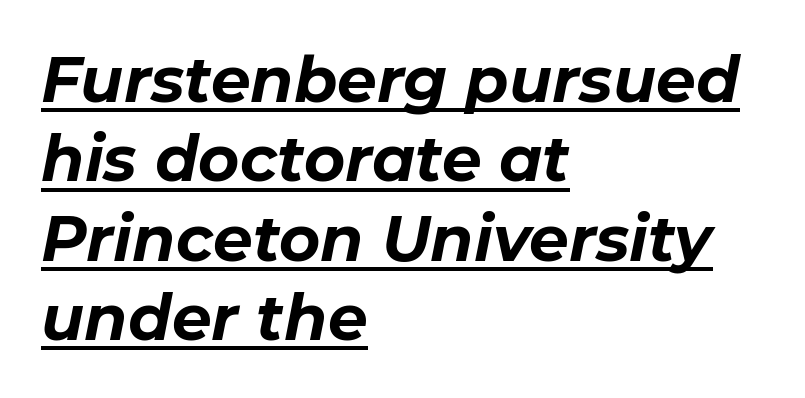
Each line of the rendering has a horizontal stroke beneath the glyphs. Vertically, the passage feels balanced, rows spaced as you'd expect. The typesetter chose a ragged-right arrangement here. Proportional: the letters do not fall into vertical columns. What weight is shown? A full bold with thick strokes.
